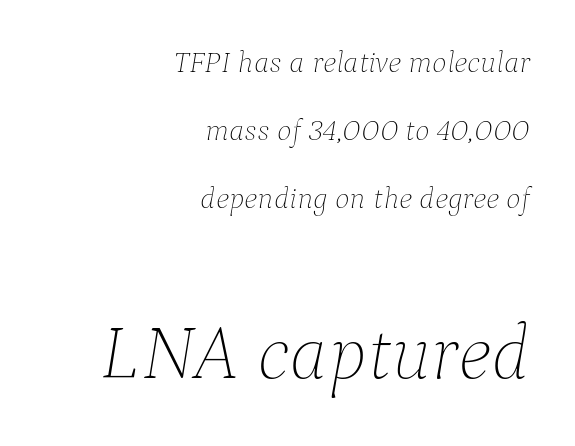
Q: Is the text bold? A: No.
Q: Is the text italic (slanted)? A: Yes, it leans right by about 9 degrees.
Q: Is the text underlined? A: No.
Q: How is the paragraph aligned? A: Right-aligned.
Q: Is the spacing between letters normal or unusually wide? A: Normal.
Q: Is the spacing between lines tight, normal or loose? A: Loose.
Q: Which block of text is set in a larger size, the first (top) or the second (bottom)? A: The second (bottom) one.
Q: Width (condensed, normal, or wide)? A: Normal.
Q: Stroke contrast? A: Low.
Q: x-height? A: Medium.
Q: Monospaced? A: No.
